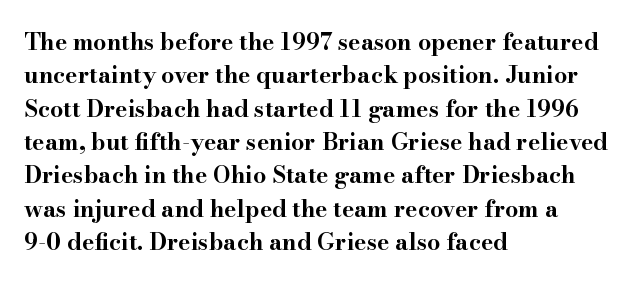
Every letter is thick-stroked: bold, no question. The space directly below the letters is spotless. How would I describe the line gaps? Plain and ordinary. A classic flush-left, rag-right setting is used for this passage. The specimen reads as upright at a glance.
